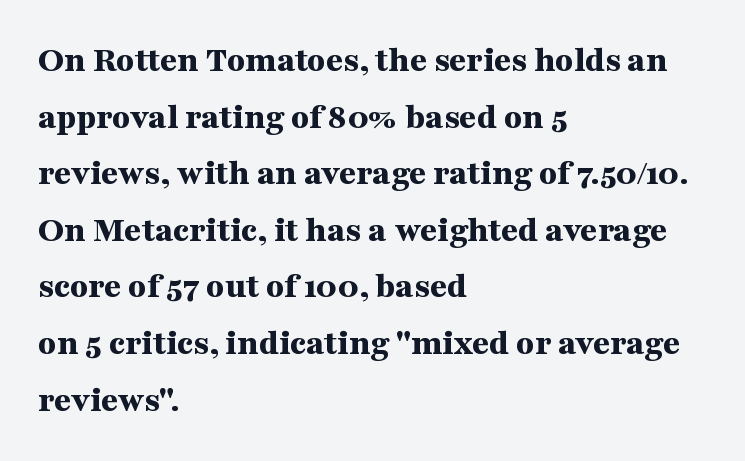
The image shows 37 px bold, wide serif type, upright; set left-aligned, normal line spacing (1.53x), normal letter spacing, not underlined; medium stroke contrast and a medium x-height.
